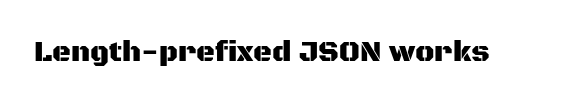
The image shows 29 px sans-serif type, upright; set normal letter spacing, not underlined; medium stroke contrast and a large x-height.
